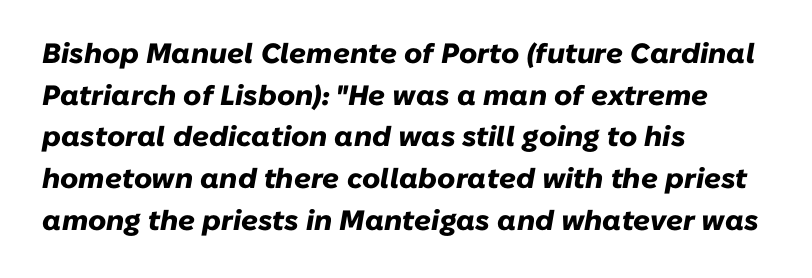
The image shows 28 px heavy type, italic (leaning right); set left-aligned, normal line spacing (1.49x), normal letter spacing, not underlined; low stroke contrast and a medium x-height.
